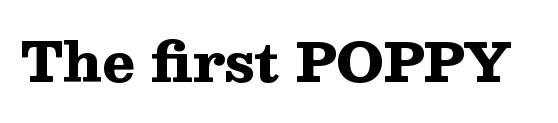
Q: Is the text bold? A: Yes.
Q: Is the text italic (slanted)? A: No, it is upright.
Q: Is the typeface a serif or a sans-serif typeface? A: Serif.
Q: Is the text underlined? A: No.
Q: Is the spacing between letters normal or unusually wide? A: Normal.
Q: Width (condensed, normal, or wide)? A: Wide.
Q: Stroke contrast? A: Medium.
Q: x-height? A: Medium.
Q: Monospaced? A: No.
